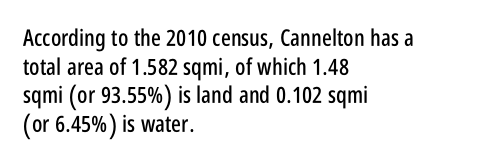
The image shows 23 px text type, upright; set left-aligned, normal line spacing (1.25x), normal letter spacing, not underlined.
